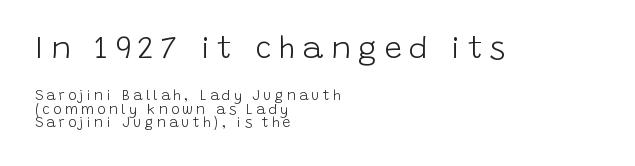
{"serif": "no", "italic": "no", "bold": "no", "weight": "light", "width": "normal", "stroke_contrast": "low", "x_height": "large", "monospaced": "no", "underline": "no", "align": "left", "line_spacing": "tight", "line_spacing_ratio": 0.95, "letter_spacing": "wide", "letter_spacing_em": 0.23, "larger_block": "first", "size_ratio": 2.21, "glyph_px": 31}
